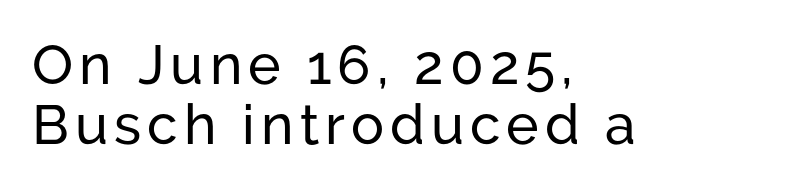
Honestly, the rows look squashed on top of each other. The specimen omits any rule beneath the text block's lines. Does the copy run flush right? No — it runs flush left. Note: no serifs on the glyphs. You could not count columns in this text — the font is proportionally spaced. Does the lettering tilt? It doesn't — this is upright.
